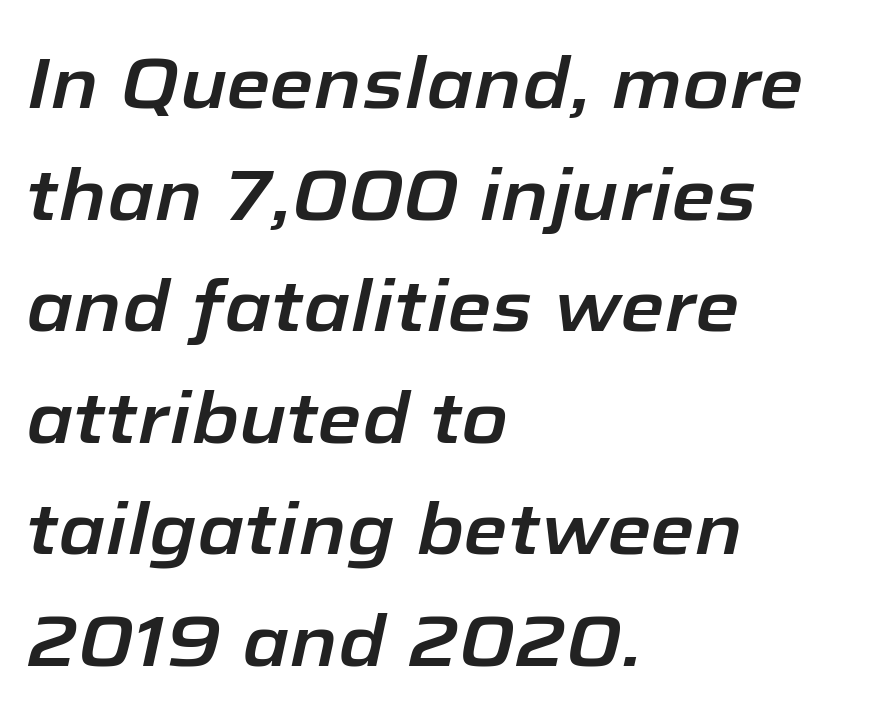
Q: Is the text italic (slanted)? A: Yes, it leans right by about 12 degrees.
Q: Is the text underlined? A: No.
Q: How is the paragraph aligned? A: Left-aligned.
Q: Is the spacing between letters normal or unusually wide? A: Normal.
Q: Is the spacing between lines tight, normal or loose? A: Normal.
Q: Width (condensed, normal, or wide)? A: Normal.
Q: Stroke contrast? A: Low.
Q: x-height? A: Medium.
Q: Monospaced? A: No.
